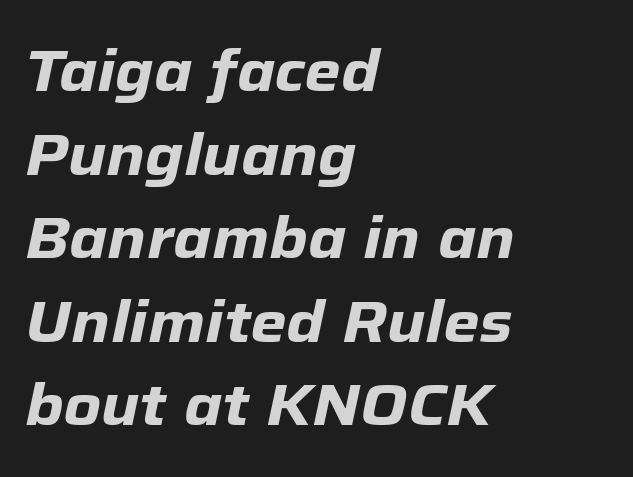
Q: Is the text bold? A: Yes.
Q: Is the text italic (slanted)? A: Yes, it leans right by about 12 degrees.
Q: Is the text underlined? A: No.
Q: How is the paragraph aligned? A: Left-aligned.
Q: Is the spacing between letters normal or unusually wide? A: Normal.
Q: Is the spacing between lines tight, normal or loose? A: Normal.
Q: Width (condensed, normal, or wide)? A: Normal.
Q: Stroke contrast? A: Low.
Q: x-height? A: Medium.
Q: Monospaced? A: No.
